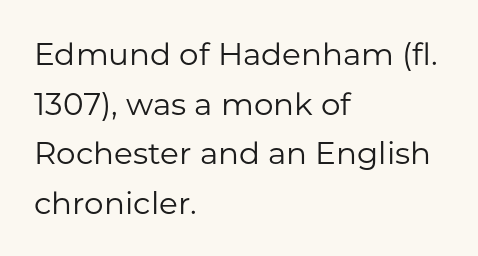
{"serif": "no", "italic": "no", "bold": "no", "weight": "regular", "width": "normal", "stroke_contrast": "low", "x_height": "medium", "monospaced": "no", "underline": "no", "align": "left", "line_spacing": "normal", "line_spacing_ratio": 1.6, "letter_spacing": "normal", "letter_spacing_em": 0.0, "glyph_px": 31}
